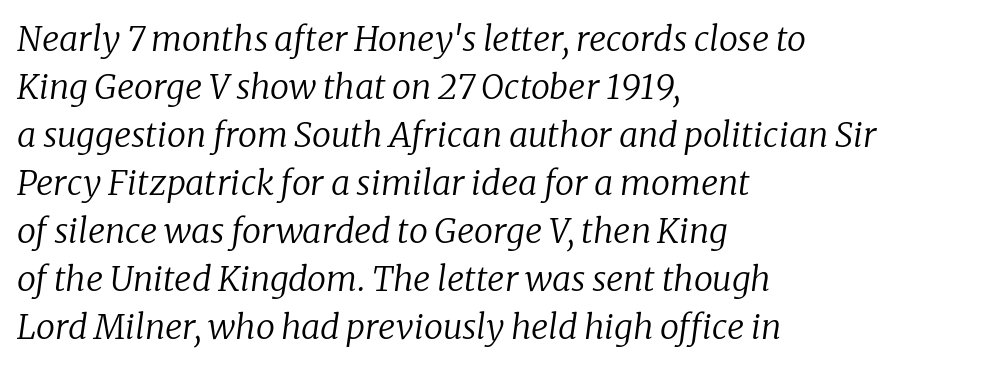
Q: Is the text bold? A: No.
Q: Is the text italic (slanted)? A: Yes, it leans right by about 8 degrees.
Q: Is the typeface a serif or a sans-serif typeface? A: Serif.
Q: Is the text underlined? A: No.
Q: How is the paragraph aligned? A: Left-aligned.
Q: Is the spacing between letters normal or unusually wide? A: Normal.
Q: Is the spacing between lines tight, normal or loose? A: Normal.
Q: Width (condensed, normal, or wide)? A: Normal.
Q: Stroke contrast? A: Low.
Q: x-height? A: Medium.
Q: Monospaced? A: No.
